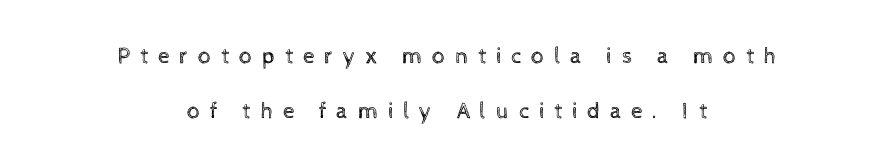
No letter is thick-stroked: the sample isn't bold. The type sits square on the baseline with zero lean. Someone cranked the tracking dial way up on this one. Visually the block forms a symmetrical silhouette, jagged on both flanks. A great deal of white space separates one row of letters from the next. Nobody drew a line under any word here.
